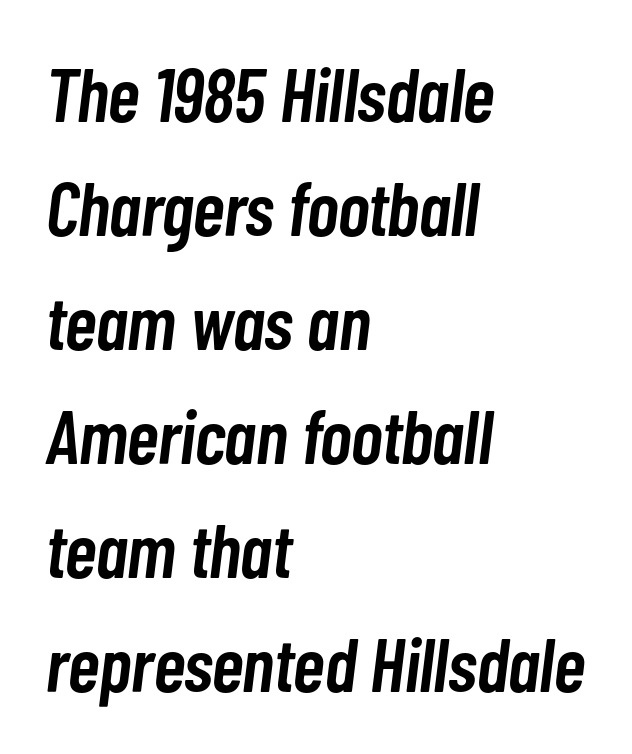
{"italic": "yes", "lean": "right", "slant_degrees": 7, "bold": "semi", "weight": "semibold", "width": "condensed", "stroke_contrast": "low", "x_height": "medium", "monospaced": "no", "underline": "no", "align": "left", "line_spacing": "normal", "line_spacing_ratio": 1.5, "letter_spacing": "normal", "letter_spacing_em": 0.0, "glyph_px": 76}
